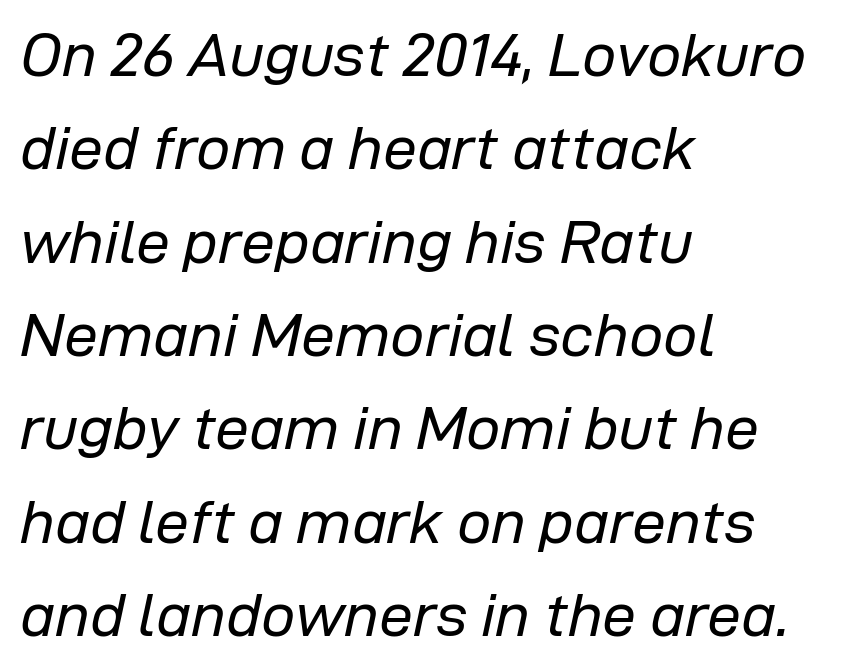
Q: Is the text bold? A: No.
Q: Is the text italic (slanted)? A: Yes, it leans right by about 12 degrees.
Q: Is the text underlined? A: No.
Q: How is the paragraph aligned? A: Left-aligned.
Q: Is the spacing between letters normal or unusually wide? A: Normal.
Q: Is the spacing between lines tight, normal or loose? A: Normal.
Q: Width (condensed, normal, or wide)? A: Normal.
Q: Stroke contrast? A: Low.
Q: x-height? A: Medium.
Q: Monospaced? A: No.
